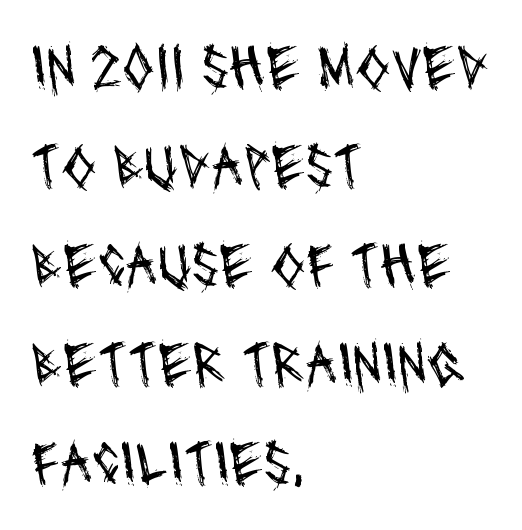
Q: Is the text bold? A: No.
Q: Is the typeface a serif or a sans-serif typeface? A: Sans-serif.
Q: Is the text underlined? A: No.
Q: How is the paragraph aligned? A: Left-aligned.
Q: Is the spacing between letters normal or unusually wide? A: Normal.
Q: Is the spacing between lines tight, normal or loose? A: Normal.
Q: Width (condensed, normal, or wide)? A: Condensed.
Q: Stroke contrast? A: Medium.
Q: x-height? A: Large.
Q: Monospaced? A: No.
